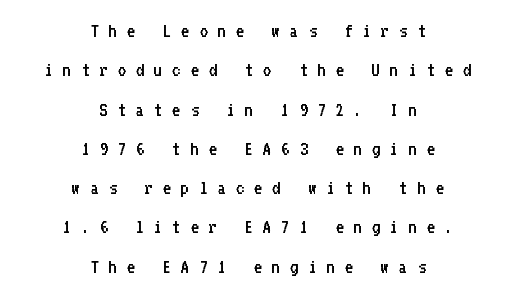
Every row of glyphs is offset so its center matches the block's center. Plain, unruled lines of type. Italic: no, the glyphs are upright roman. A typesetter would call this heavily tracked-out type. Ink coverage per letter is moderate at most.
